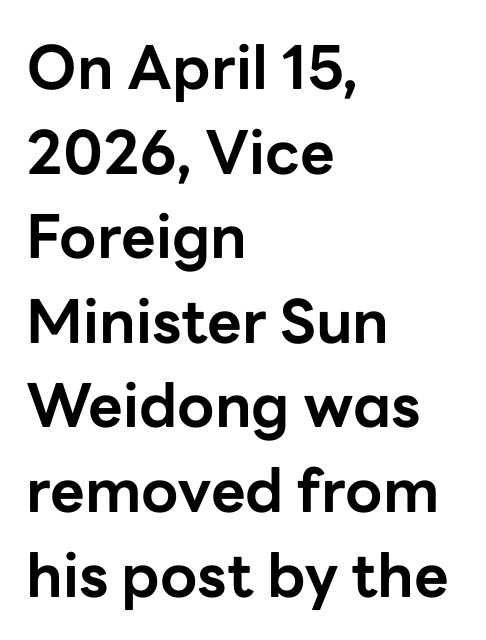
The image shows 60 px bold sans-serif type, upright; set left-aligned, normal line spacing (1.41x), normal letter spacing, not underlined; low stroke contrast and a medium x-height.
